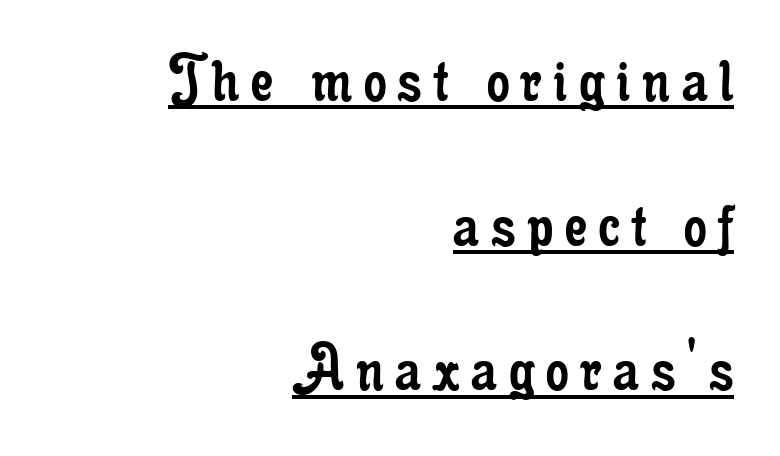
Q: Is the text bold? A: No.
Q: Is the text italic (slanted)? A: No, it is upright.
Q: Is the typeface a serif or a sans-serif typeface? A: Serif.
Q: Is the text underlined? A: Yes.
Q: How is the paragraph aligned? A: Right-aligned.
Q: Is the spacing between lines tight, normal or loose? A: Loose.
Q: Width (condensed, normal, or wide)? A: Condensed.
Q: Stroke contrast? A: Low.
Q: x-height? A: Small.
Q: Monospaced? A: No.
